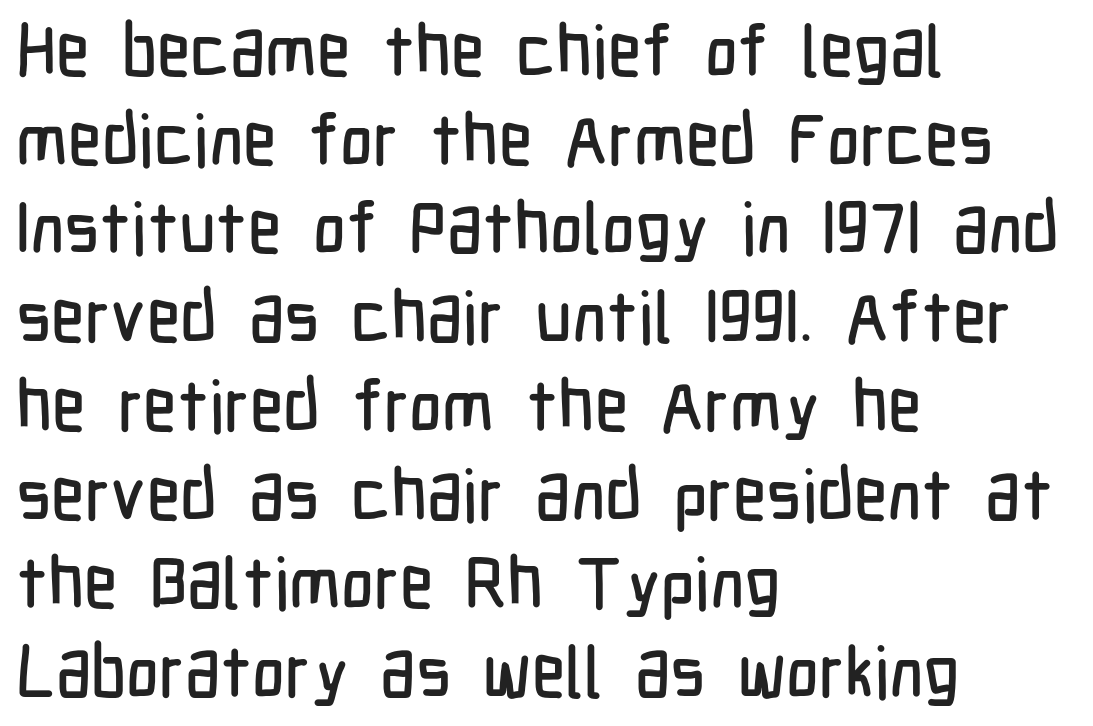
{"serif": "no", "italic": "no", "width": "condensed", "stroke_contrast": "low", "x_height": "medium", "monospaced": "no", "underline": "no", "align": "left", "line_spacing": "normal", "line_spacing_ratio": 1.25, "letter_spacing": "normal", "letter_spacing_em": 0.0, "glyph_px": 71}
